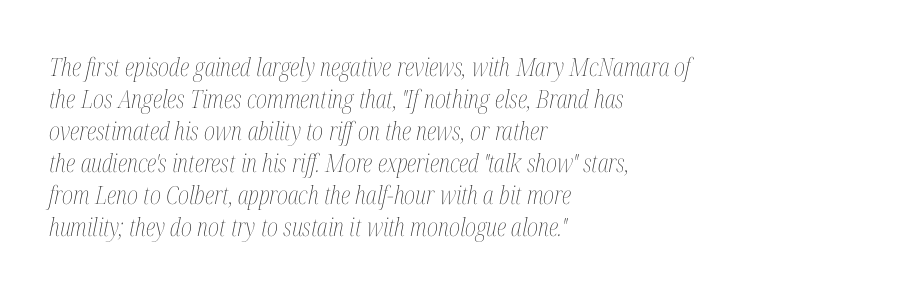
{"italic": "yes", "lean": "right", "slant_degrees": 12, "bold": "no", "underline": "no", "align": "left", "line_spacing": "normal", "line_spacing_ratio": 1.28, "letter_spacing": "normal", "letter_spacing_em": 0.0, "glyph_px": 25}
